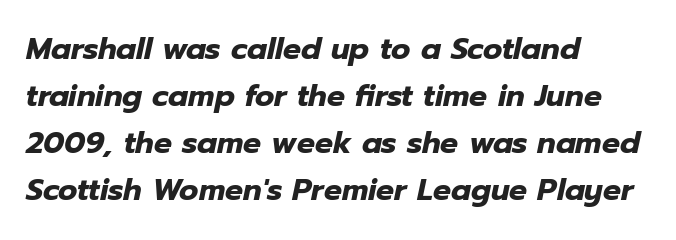
The horizontal fit of the characters is conventional and even. The glyphs look as if they've been sheared to an angle. Heavy-handed strokes throughout: this text is bold. Regular leading. This rendering features lettering with no underline.
